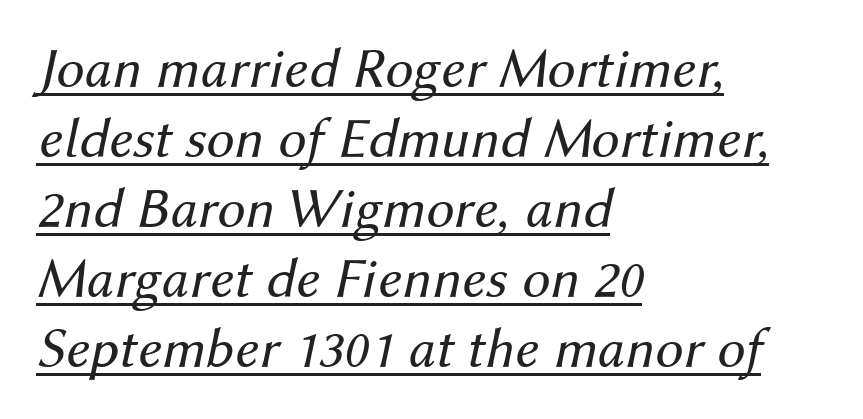
Students, observe the line beneath the letters — that is underlining. A typesetter would mark this as italic. Looks like regular typesetting: each glyph gets only the width it needs. This reads as an unemphasized weight, regular at the heaviest. These lines keep a tight, regular rhythm from letter to letter. Every row of glyphs begins at an identical x-position on the left.
